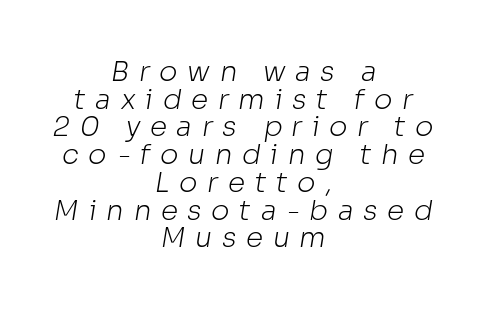
The image shows 28 px light sans-serif type; set centered, tight line spacing (0.99x), unusually wide letter spacing (+0.34 em), not underlined; low stroke contrast and a medium x-height.
